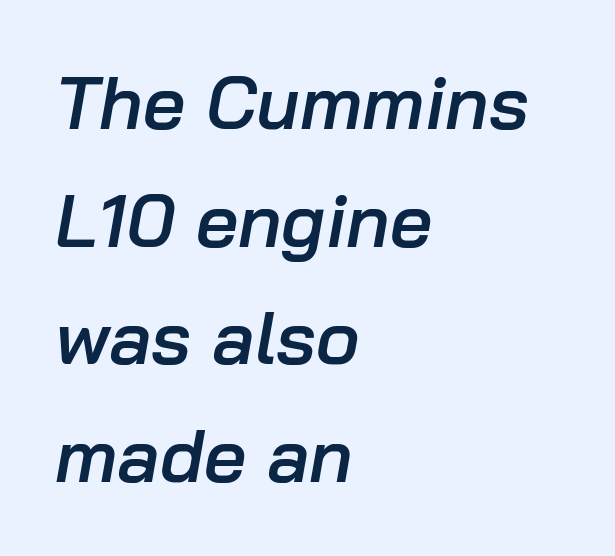
{"italic": "yes", "lean": "right", "slant_degrees": 10, "bold": "semi", "weight": "semibold", "width": "normal", "stroke_contrast": "low", "x_height": "medium", "monospaced": "no", "underline": "no", "align": "left", "line_spacing": "normal", "line_spacing_ratio": 1.59, "letter_spacing": "normal", "letter_spacing_em": 0.0, "glyph_px": 74}
